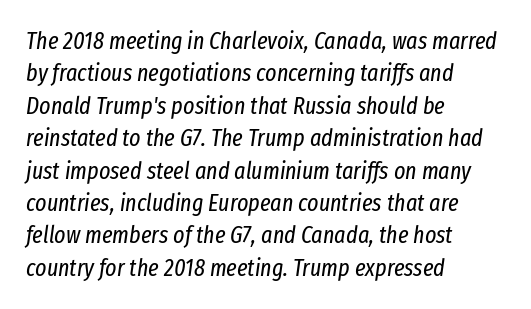
The image shows 24 px text type, italic (leaning right); set left-aligned, normal line spacing (1.35x), normal letter spacing, not underlined.
